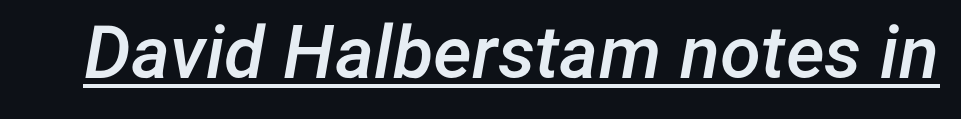
The image shows 74 px semibold type, italic (leaning right); set normal letter spacing, underlined; low stroke contrast and a medium x-height.
